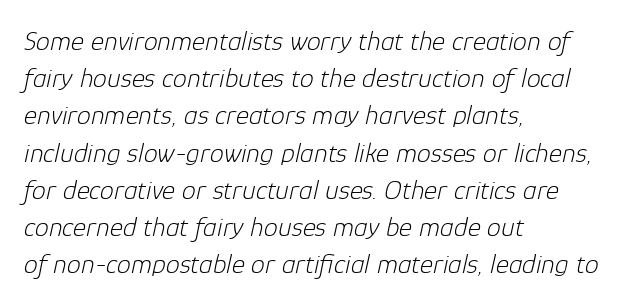
The image shows 28 px light type, italic (leaning right); set left-aligned, normal line spacing (1.33x), normal letter spacing, not underlined; low stroke contrast and a medium x-height.
